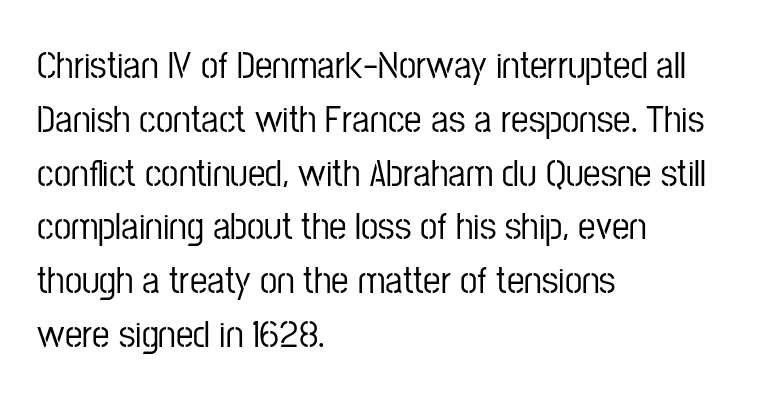
{"serif": "no", "italic": "no", "width": "condensed", "stroke_contrast": "low", "x_height": "medium", "monospaced": "no", "underline": "no", "align": "left", "line_spacing": "normal", "line_spacing_ratio": 1.38, "letter_spacing": "normal", "letter_spacing_em": 0.0, "glyph_px": 39}
